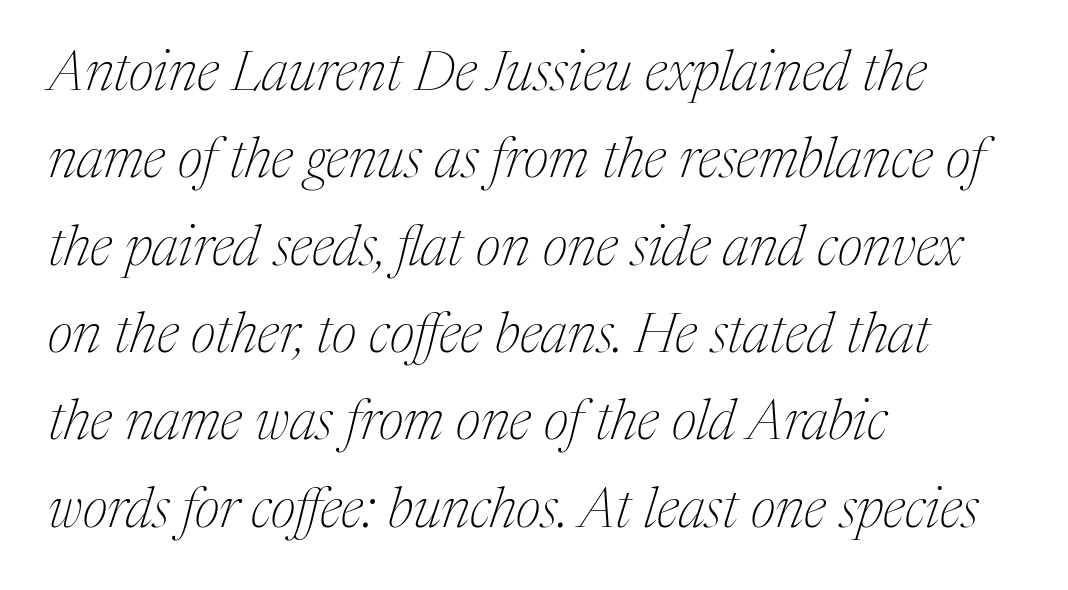
Casual observation: everything's shoved over to the left. Letter spacing: default. The rendering applies a slant to the glyphs. Lines of text with bare space underneath. This reads as an unemphasized weight, regular at the heaviest.
